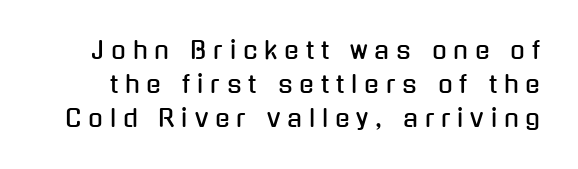
The image shows 24 px text type, upright; set normal line spacing (1.41x), unusually wide letter spacing (+0.29 em), not underlined.
